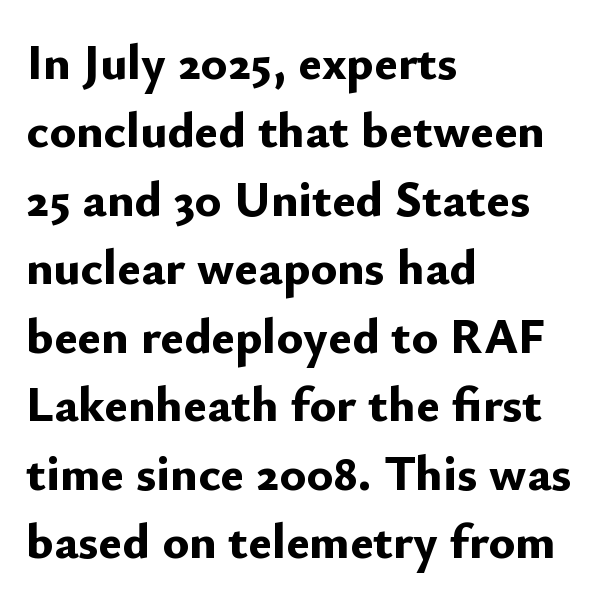
Q: Is the text bold? A: Yes.
Q: Is the text italic (slanted)? A: No, it is upright.
Q: Is the typeface a serif or a sans-serif typeface? A: Sans-serif.
Q: Is the text underlined? A: No.
Q: How is the paragraph aligned? A: Left-aligned.
Q: Is the spacing between letters normal or unusually wide? A: Normal.
Q: Is the spacing between lines tight, normal or loose? A: Normal.
Q: Width (condensed, normal, or wide)? A: Normal.
Q: Stroke contrast? A: Low.
Q: x-height? A: Small.
Q: Monospaced? A: No.
